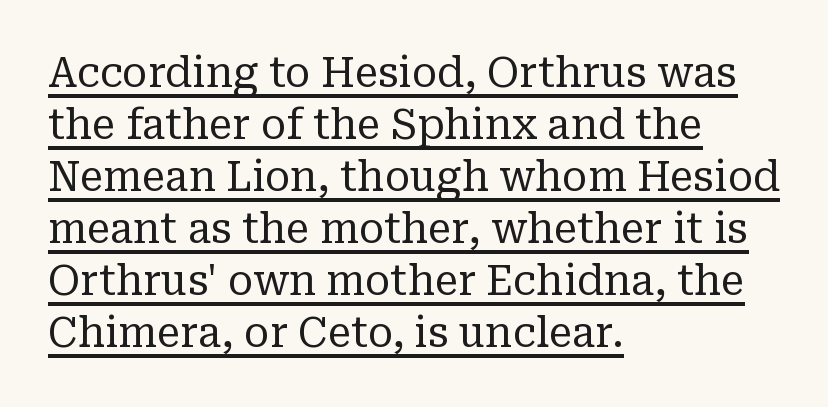
{"serif": "yes", "italic": "no", "bold": "no", "weight": "regular", "width": "normal", "stroke_contrast": "low", "x_height": "medium", "monospaced": "no", "underline": "yes", "align": "left", "line_spacing_ratio": 1.24, "letter_spacing": "normal", "letter_spacing_em": 0.0, "glyph_px": 42}
